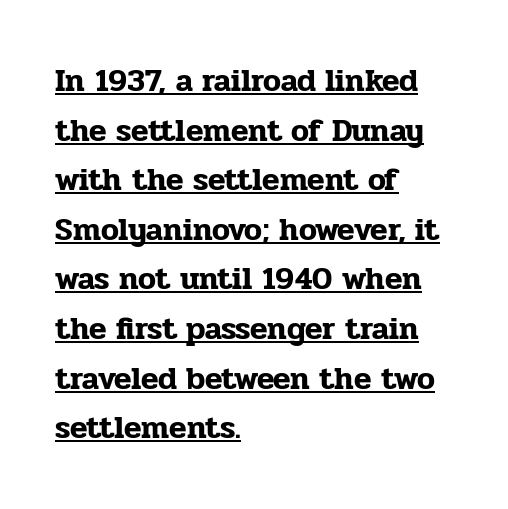
The image shows 32 px serif type, upright; set left-aligned, normal line spacing (1.55x), normal letter spacing, underlined; low stroke contrast and a medium x-height.
